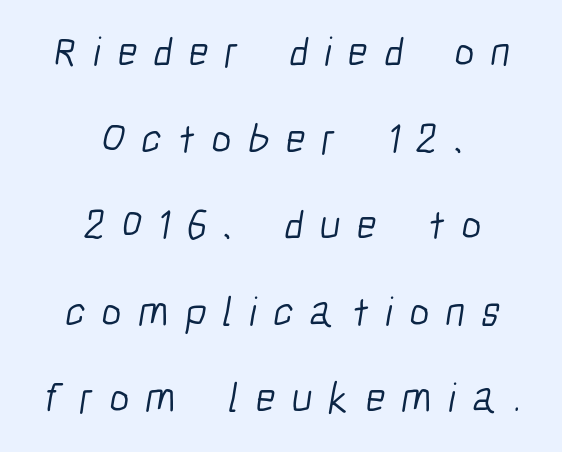
{"serif": "no", "bold": "no", "weight": "light", "width": "condensed", "stroke_contrast": "low", "x_height": "medium", "monospaced": "no", "underline": "no", "align": "center", "line_spacing": "loose", "line_spacing_ratio": 2.06, "letter_spacing": "wide", "letter_spacing_em": 0.39, "glyph_px": 42}
